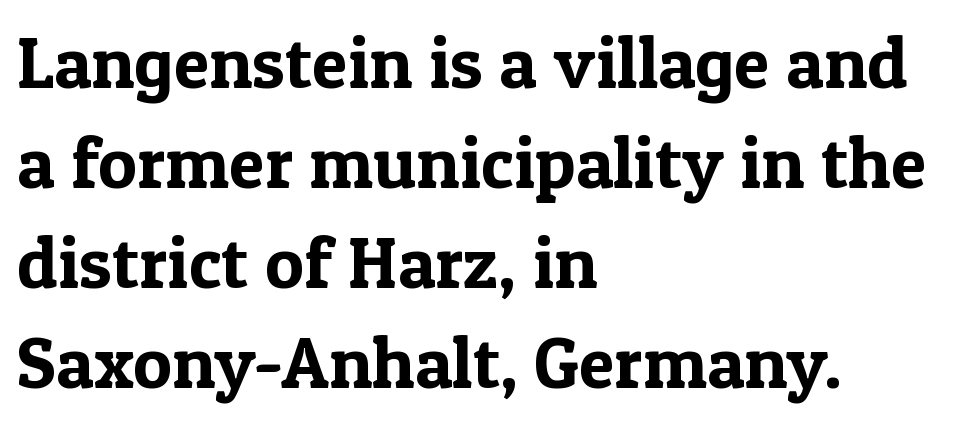
Beneath every word, the page is bare. Do the characters align in a grid? No, the font is proportional. The designer left line spacing at the default. The letterforms sit shoulder to shoulder at normal distance. Ordinary non-slanted type is in use. Compared with a centered layout, this one pins lines to the left instead.
